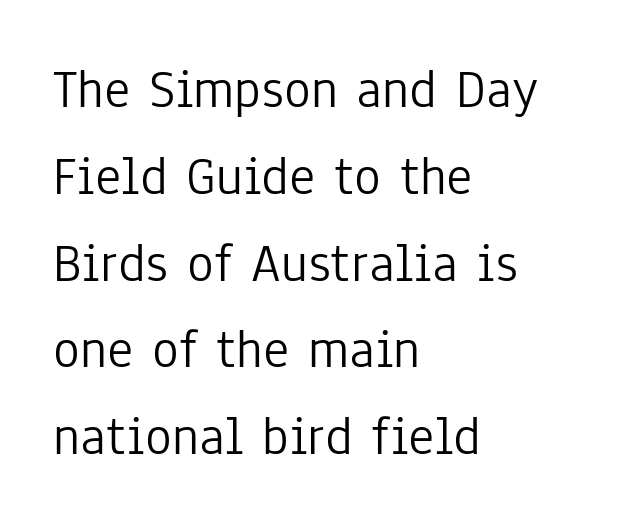
Q: Is the text bold? A: No.
Q: Is the text italic (slanted)? A: No, it is upright.
Q: Is the typeface a serif or a sans-serif typeface? A: Sans-serif.
Q: Is the text underlined? A: No.
Q: How is the paragraph aligned? A: Left-aligned.
Q: Is the spacing between letters normal or unusually wide? A: Normal.
Q: Is the spacing between lines tight, normal or loose? A: Normal.
Q: Width (condensed, normal, or wide)? A: Condensed.
Q: Stroke contrast? A: Low.
Q: x-height? A: Medium.
Q: Monospaced? A: No.
